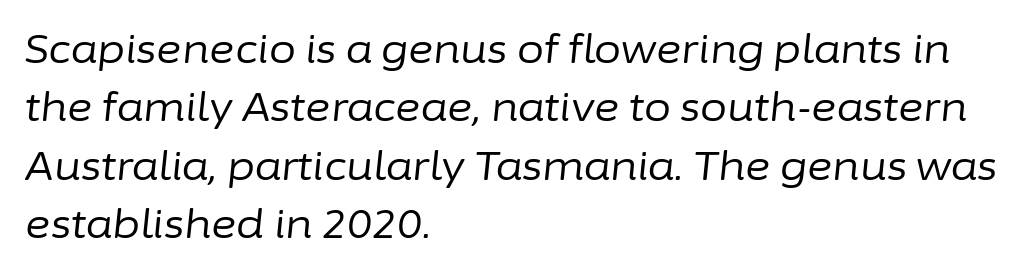
{"italic": "yes", "lean": "right", "slant_degrees": 6, "bold": "no", "weight": "regular", "width": "normal", "stroke_contrast": "low", "x_height": "medium", "monospaced": "no", "underline": "no", "align": "left", "line_spacing": "normal", "line_spacing_ratio": 1.5, "letter_spacing": "normal", "letter_spacing_em": 0.0, "glyph_px": 39}
